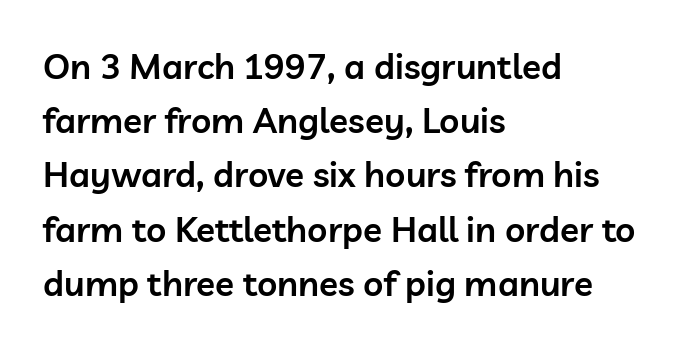
The image shows 35 px semibold sans-serif type, upright; set left-aligned, normal line spacing (1.55x), normal letter spacing, not underlined; low stroke contrast and a medium x-height.
